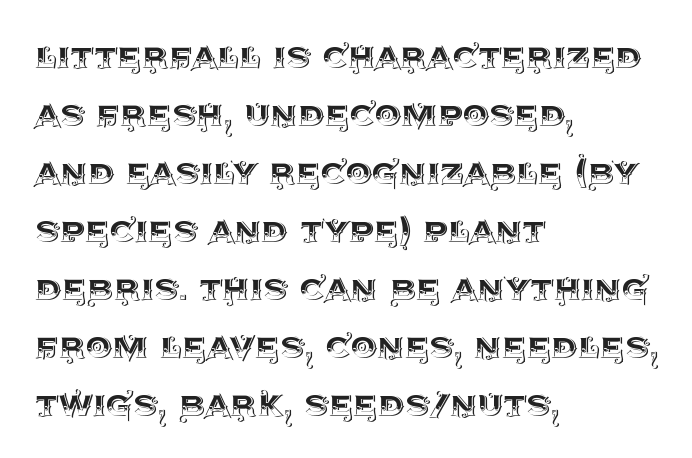
{"italic": "no", "width": "normal", "x_height": "large", "monospaced": "no", "underline": "no", "align": "left", "line_spacing": "normal", "line_spacing_ratio": 1.38, "letter_spacing": "normal", "letter_spacing_em": 0.0, "glyph_px": 42}
